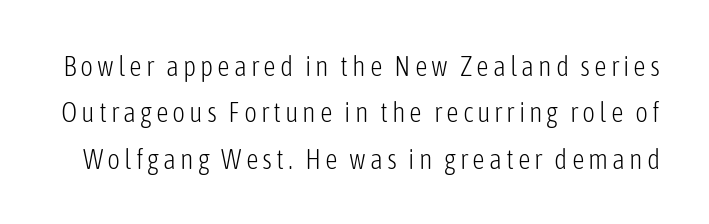
Underline: absent. Looks like regular typesetting: each glyph gets only the width it needs. The face looks like a standard text weight, possibly lighter. Quick note: interline space is typical. Rendered with straight, roman letterforms.
